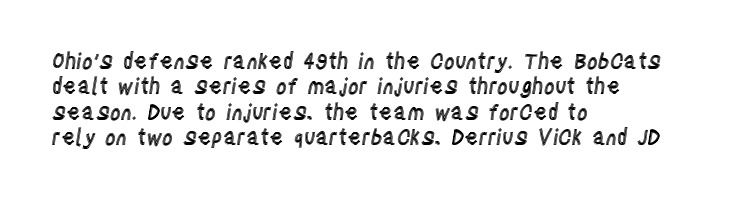
Q: Is the text italic (slanted)? A: Yes.
Q: Is the text underlined? A: No.
Q: How is the paragraph aligned? A: Left-aligned.
Q: Is the spacing between letters normal or unusually wide? A: Normal.
